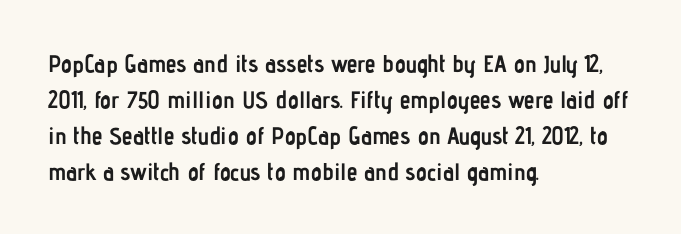
The image shows 24 px bold type, upright; set left-aligned, normal line spacing (1.5x), normal letter spacing, not underlined.
